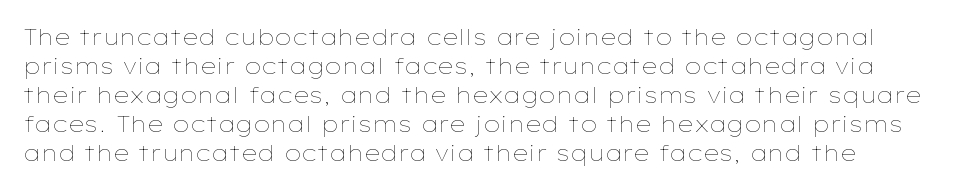
Q: Is the text bold? A: No.
Q: Is the text italic (slanted)? A: No, it is upright.
Q: Is the text underlined? A: No.
Q: Is the spacing between letters normal or unusually wide? A: Normal.
Q: Is the spacing between lines tight, normal or loose? A: Normal.
